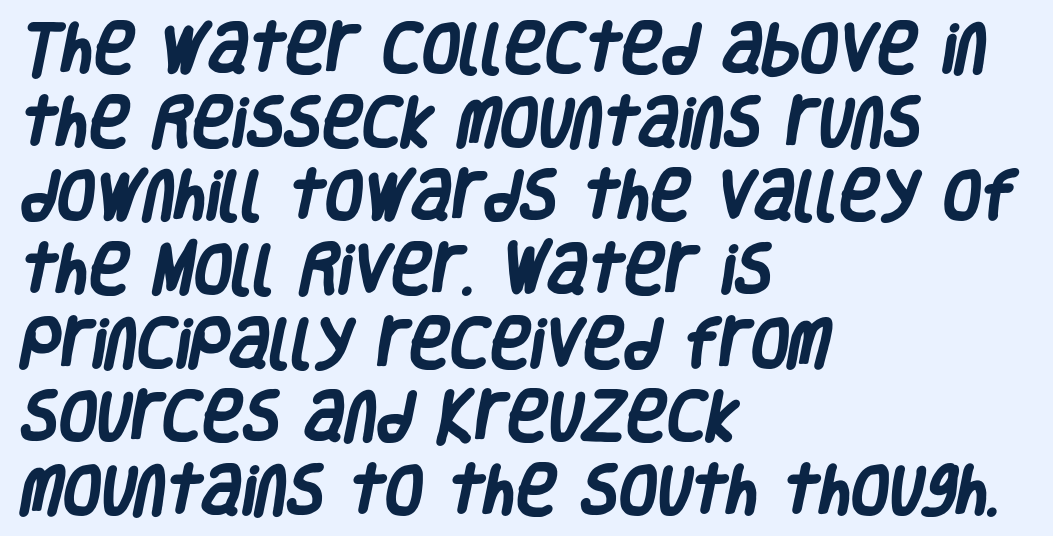
{"serif": "no", "bold": "yes", "weight": "heavy", "width": "condensed", "stroke_contrast": "low", "x_height": "large", "monospaced": "no", "underline": "no", "align": "left", "line_spacing": "normal", "line_spacing_ratio": 1.34, "letter_spacing": "normal", "letter_spacing_em": 0.0, "glyph_px": 55}
